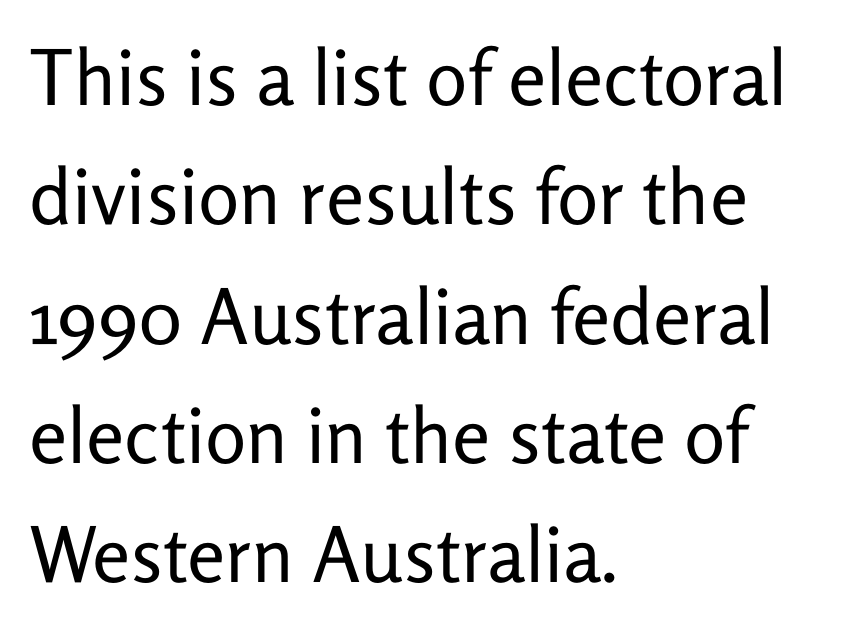
Q: Is the text bold? A: No.
Q: Is the text italic (slanted)? A: No, it is upright.
Q: Is the typeface a serif or a sans-serif typeface? A: Sans-serif.
Q: Is the text underlined? A: No.
Q: How is the paragraph aligned? A: Left-aligned.
Q: Is the spacing between letters normal or unusually wide? A: Normal.
Q: Is the spacing between lines tight, normal or loose? A: Normal.
Q: Width (condensed, normal, or wide)? A: Normal.
Q: Stroke contrast? A: Low.
Q: x-height? A: Medium.
Q: Monospaced? A: No.
